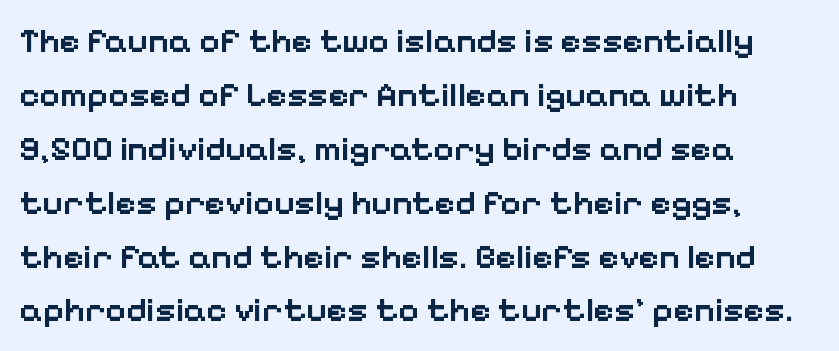
The image shows 35 px semibold sans-serif type, upright; set left-aligned, normal line spacing (1.54x), normal letter spacing, not underlined; low stroke contrast and a medium x-height.
